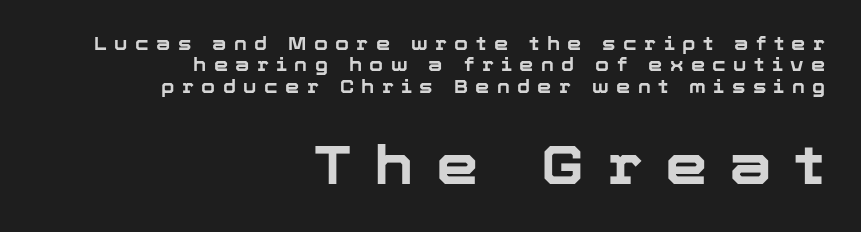
Strong, thick strokes mark this as bold type. Bare-footed words on every line. You could only call the tracking loose — the letters float apart. The specimen reads as upright at a glance. Note: smaller setting up top, larger setting below.
